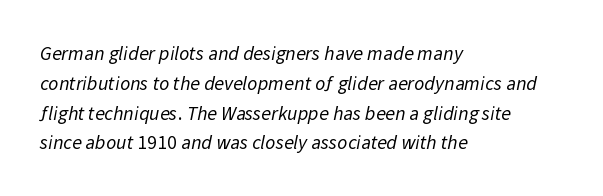
Q: Is the text bold? A: No.
Q: Is the text underlined? A: No.
Q: How is the paragraph aligned? A: Left-aligned.
Q: Is the spacing between letters normal or unusually wide? A: Normal.
Q: Is the spacing between lines tight, normal or loose? A: Normal.
